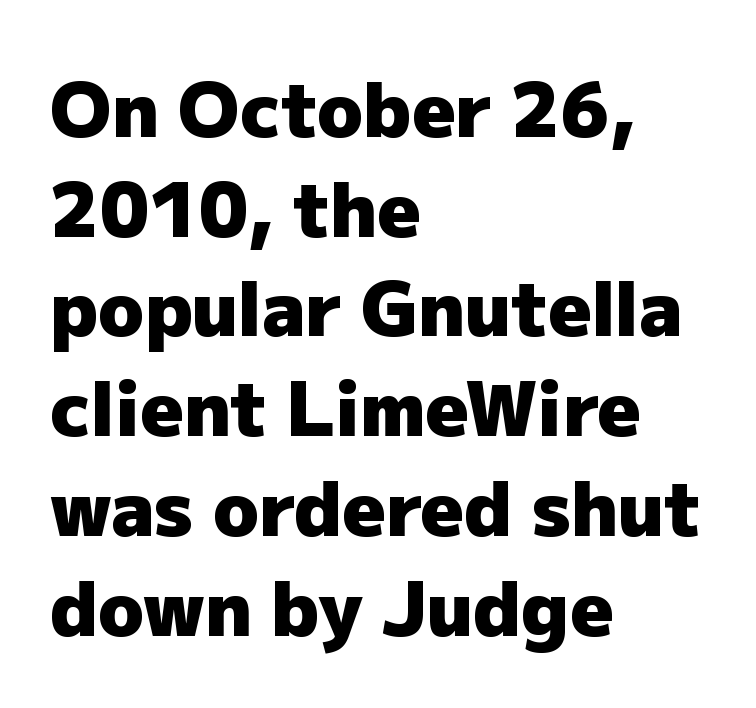
The image shows 75 px heavy sans-serif type, upright; set left-aligned, normal line spacing (1.33x), normal letter spacing, not underlined; low stroke contrast and a medium x-height.
